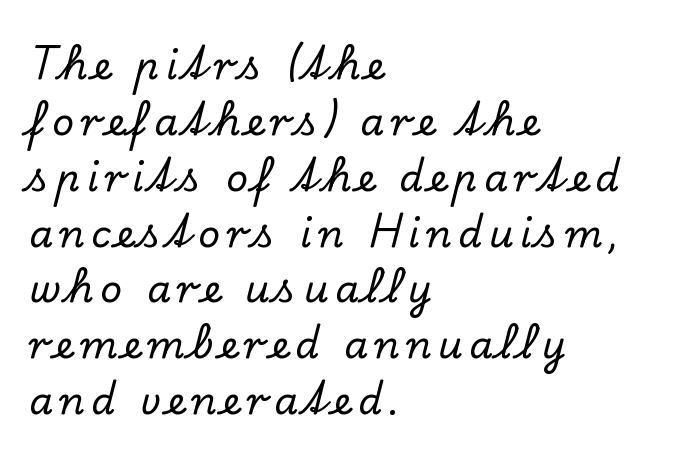
The image shows 38 px serif type; set left-aligned, normal line spacing (1.47x), not underlined; low stroke contrast and a small x-height.
